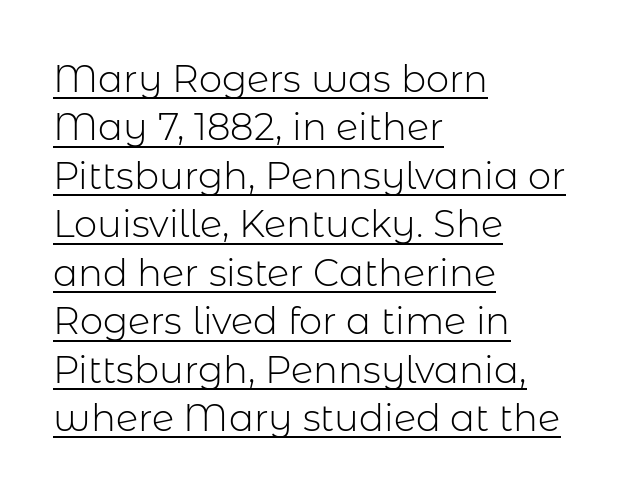
Q: Is the text bold? A: No.
Q: Is the text italic (slanted)? A: No, it is upright.
Q: Is the typeface a serif or a sans-serif typeface? A: Sans-serif.
Q: Is the text underlined? A: Yes.
Q: How is the paragraph aligned? A: Left-aligned.
Q: Is the spacing between letters normal or unusually wide? A: Normal.
Q: Is the spacing between lines tight, normal or loose? A: Normal.
Q: Width (condensed, normal, or wide)? A: Normal.
Q: Stroke contrast? A: Low.
Q: x-height? A: Medium.
Q: Monospaced? A: No.
